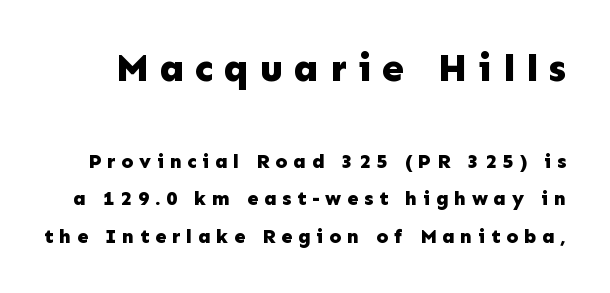
{"serif": "no", "italic": "no", "bold": "yes", "weight": "bold", "width": "normal", "stroke_contrast": "low", "x_height": "medium", "monospaced": "no", "underline": "no", "line_spacing_ratio": 1.88, "letter_spacing": "wide", "letter_spacing_em": 0.28, "larger_block": "first", "size_ratio": 1.95, "glyph_px": 39}
